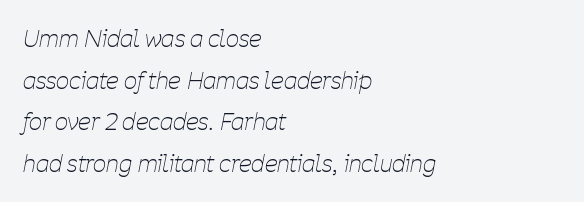
The baseline area is clear. The font's italic variant was chosen for this text. The tracking reads as untouched default to a designer's eye. A quiet, ordinary-to-light weight characterises the typeface.
